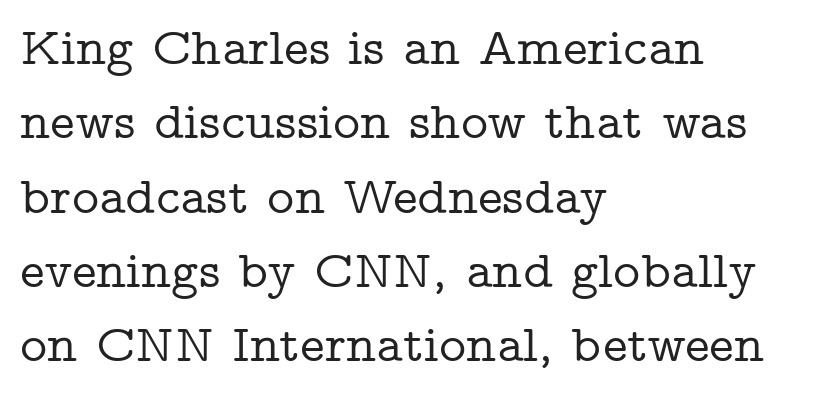
The letterforms sit shoulder to shoulder at normal distance. Every row of glyphs begins at an identical x-position on the left. Each letter keeps its own natural width here, so spacing adapts to shape. Vertically, the passage feels balanced, rows spaced as you'd expect. These lines were composed using upright roman letters. This rendering features lettering with no underline.
